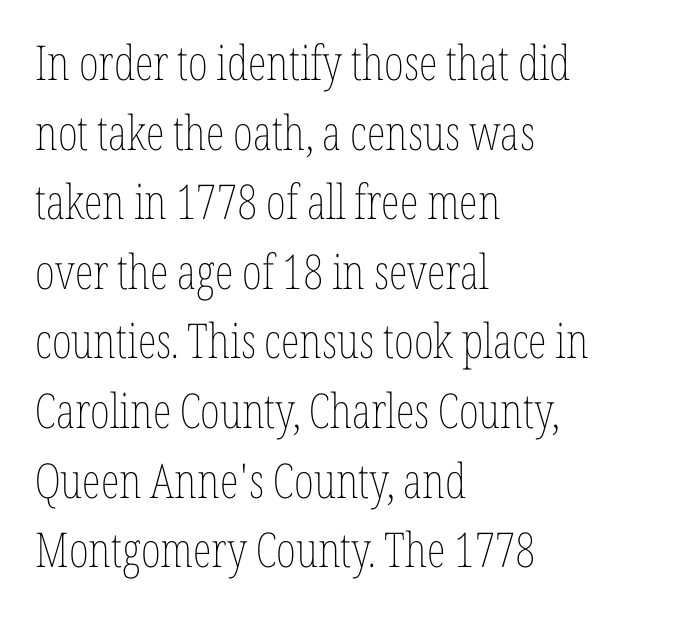
Vertical spacing — default. Characters remain perfectly vertical along every line. Is this a fixed-width face? No — the glyphs have proportional, varying widths. Layout note: lines flush left. The passage shown is not underscored anywhere. Summary of weight: not heavy and not bold.
